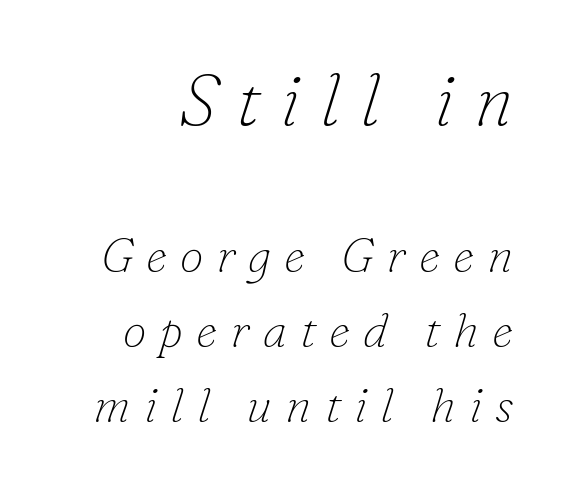
Q: Is the text bold? A: No.
Q: Is the text italic (slanted)? A: Yes, it leans right by about 16 degrees.
Q: Is the typeface a serif or a sans-serif typeface? A: Serif.
Q: Is the text underlined? A: No.
Q: How is the paragraph aligned? A: Right-aligned.
Q: Is the spacing between letters normal or unusually wide? A: Unusually wide.
Q: Is the spacing between lines tight, normal or loose? A: Normal.
Q: Which block of text is set in a larger size, the first (top) or the second (bottom)? A: The first (top) one.
Q: Width (condensed, normal, or wide)? A: Normal.
Q: Stroke contrast? A: Low.
Q: x-height? A: Small.
Q: Monospaced? A: No.
